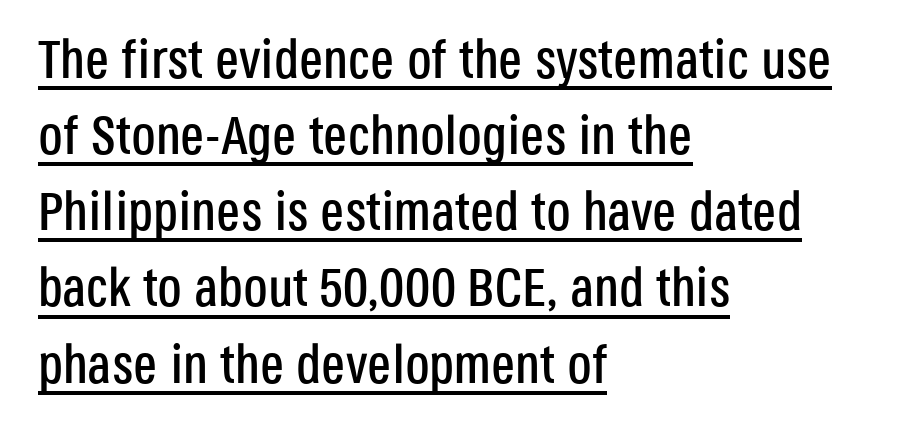
In designer terms, the underline attribute is active on this setting. A normal amount of white space separates one row of letters from the next. The glyphs in this specimen are sans serif. Ordinary non-slanted type is in use.
